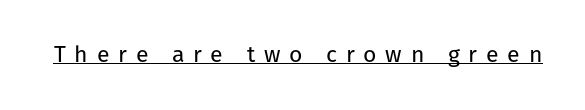
Q: Is the text bold? A: No.
Q: Is the text italic (slanted)? A: No, it is upright.
Q: Is the text underlined? A: Yes.
Q: Is the spacing between letters normal or unusually wide? A: Unusually wide.
